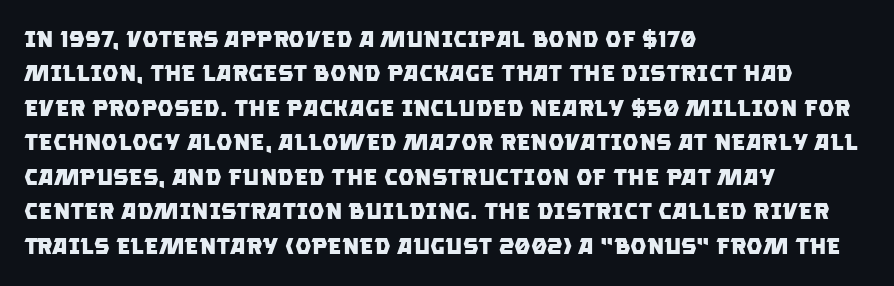
The area under the type is left untouched. Line starts are locked; line ends wander. Regarding leading, the lines here are spaced in the standard way. Heavy, bold letterforms.
